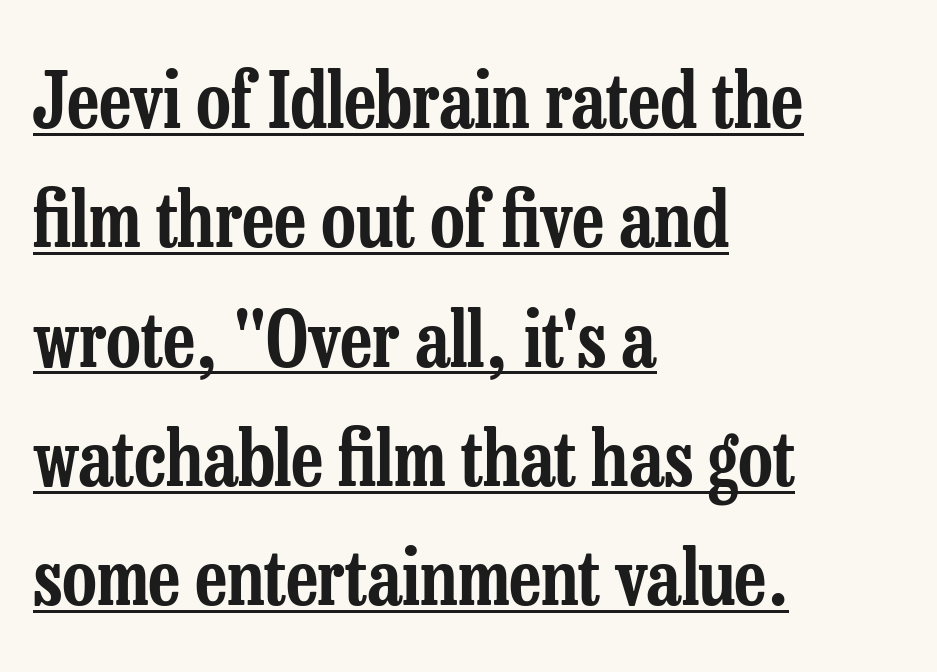
Compared with undecorated copy, this sample adds a rule below the words. The font's upright variant was chosen for this text. Note the varied advance widths — an 'i' is clearly narrower than an 'm'. What stands out about the letter spacing? Nothing — it is the standard amount. To sum up the face: it has serifs. Interline gaps are of average width in this sample.
